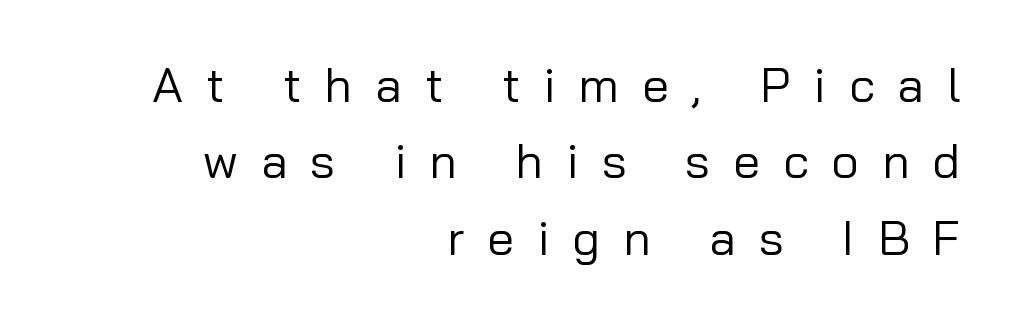
{"serif": "no", "italic": "no", "bold": "no", "weight": "regular", "width": "normal", "stroke_contrast": "low", "x_height": "medium", "monospaced": "no", "underline": "no", "align": "right", "line_spacing": "normal", "line_spacing_ratio": 1.59, "letter_spacing": "wide", "letter_spacing_em": 0.48, "glyph_px": 48}
